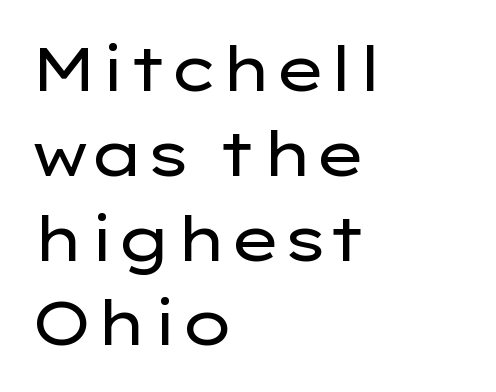
Q: Is the text bold? A: No.
Q: Is the text italic (slanted)? A: No, it is upright.
Q: Is the typeface a serif or a sans-serif typeface? A: Sans-serif.
Q: Is the text underlined? A: No.
Q: How is the paragraph aligned? A: Left-aligned.
Q: Is the spacing between letters normal or unusually wide? A: Normal.
Q: Is the spacing between lines tight, normal or loose? A: Normal.
Q: Width (condensed, normal, or wide)? A: Wide.
Q: Stroke contrast? A: Low.
Q: x-height? A: Medium.
Q: Monospaced? A: No.
